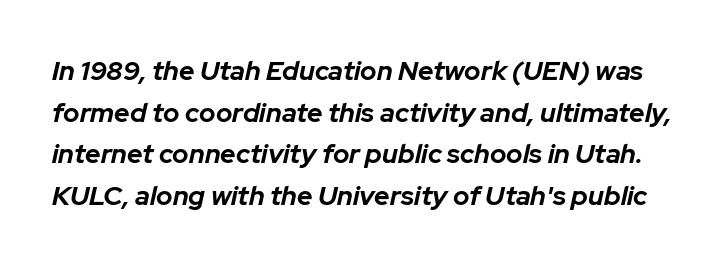
The image shows 27 px bold type, italic (leaning right); set normal line spacing (1.54x), normal letter spacing, not underlined.
